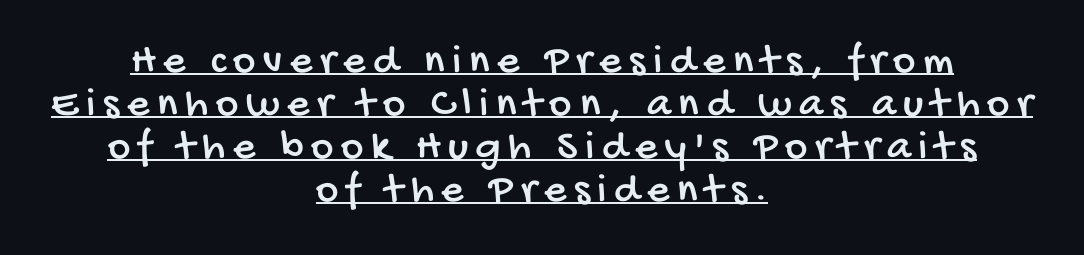
{"serif": "no", "width": "condensed", "stroke_contrast": "low", "x_height": "large", "monospaced": "no", "underline": "yes", "align": "center", "line_spacing": "tight", "line_spacing_ratio": 1.0, "glyph_px": 43}
